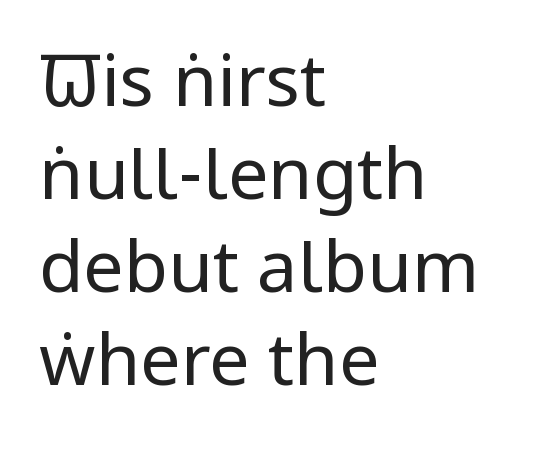
{"serif": "no", "italic": "no", "bold": "no", "weight": "regular", "width": "condensed", "stroke_contrast": "low", "x_height": "large", "monospaced": "no", "underline": "no", "align": "left", "line_spacing": "normal", "line_spacing_ratio": 1.29, "letter_spacing": "normal", "letter_spacing_em": 0.0, "glyph_px": 72}
